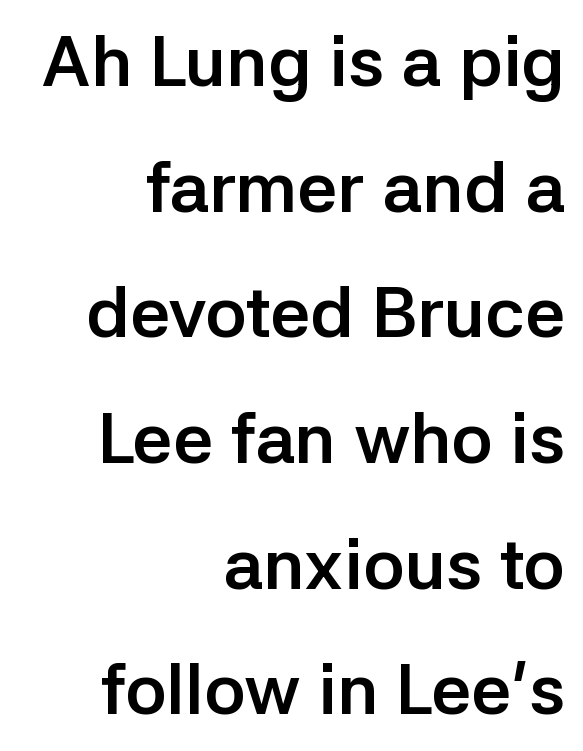
The image shows 71 px semibold sans-serif type, upright; set right-aligned, line spacing 1.77x, normal letter spacing, not underlined; low stroke contrast and a medium x-height.
